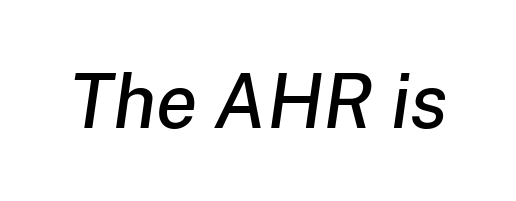
The image shows 76 px text type, italic (leaning right); set normal letter spacing, not underlined; low stroke contrast and a medium x-height.
